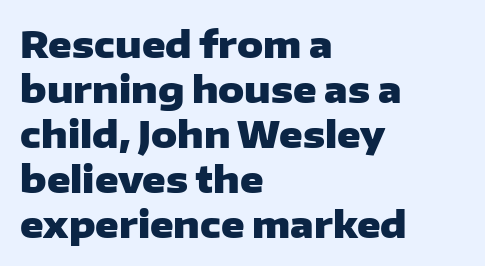
Q: Is the text bold? A: Yes.
Q: Is the text italic (slanted)? A: No, it is upright.
Q: Is the typeface a serif or a sans-serif typeface? A: Sans-serif.
Q: Is the text underlined? A: No.
Q: How is the paragraph aligned? A: Left-aligned.
Q: Is the spacing between letters normal or unusually wide? A: Normal.
Q: Is the spacing between lines tight, normal or loose? A: Normal.
Q: Width (condensed, normal, or wide)? A: Wide.
Q: Stroke contrast? A: Low.
Q: x-height? A: Medium.
Q: Monospaced? A: No.
